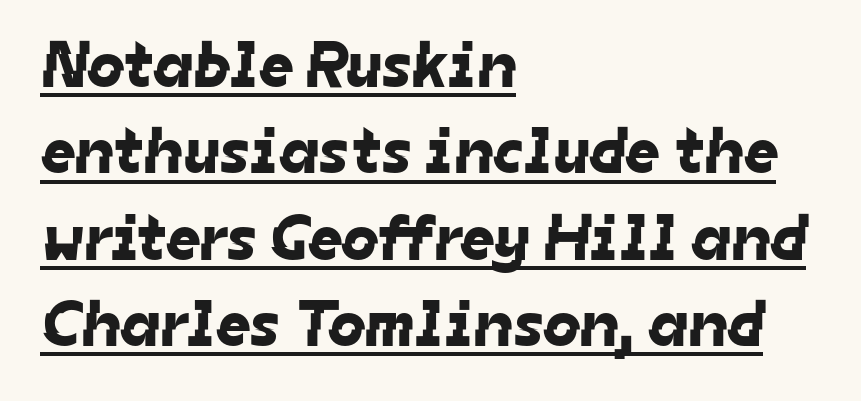
{"serif": "no", "width": "normal", "stroke_contrast": "low", "x_height": "medium", "monospaced": "no", "underline": "yes", "align": "left", "line_spacing": "normal", "line_spacing_ratio": 1.31, "letter_spacing": "normal", "letter_spacing_em": 0.0, "glyph_px": 66}
